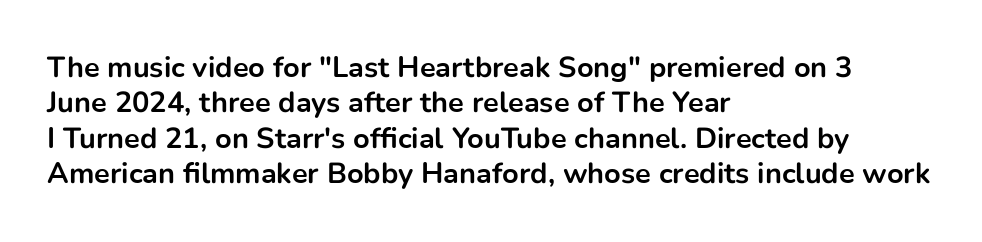
{"serif": "no", "italic": "no", "bold": "yes", "weight": "bold", "width": "normal", "stroke_contrast": "low", "x_height": "medium", "monospaced": "no", "underline": "no", "align": "left", "line_spacing_ratio": 1.22, "letter_spacing": "normal", "letter_spacing_em": 0.0, "glyph_px": 29}
